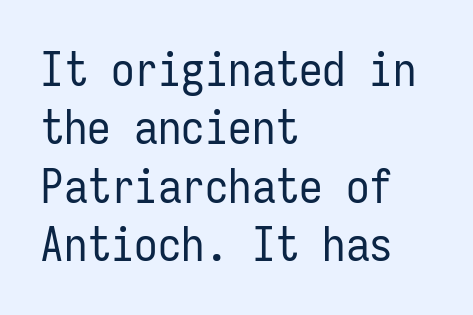
The image shows 47 px regular-weight, condensed sans-serif type, upright, monospaced; set left-aligned, line spacing 1.24x, normal letter spacing, not underlined; low stroke contrast and a medium x-height.
